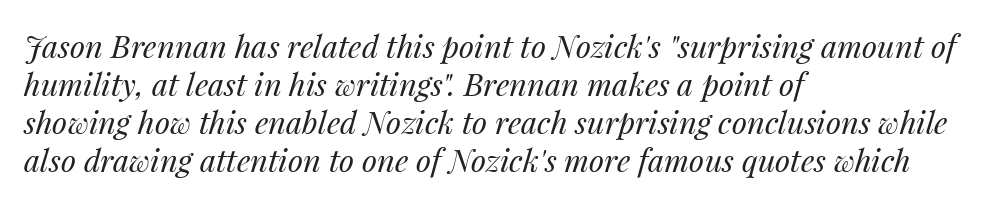
Q: Is the text bold? A: No.
Q: Is the text italic (slanted)? A: Yes, it leans right by about 14 degrees.
Q: Is the text underlined? A: No.
Q: How is the paragraph aligned? A: Left-aligned.
Q: Is the spacing between letters normal or unusually wide? A: Normal.
Q: Width (condensed, normal, or wide)? A: Normal.
Q: Stroke contrast? A: Medium.
Q: x-height? A: Medium.
Q: Monospaced? A: No.
